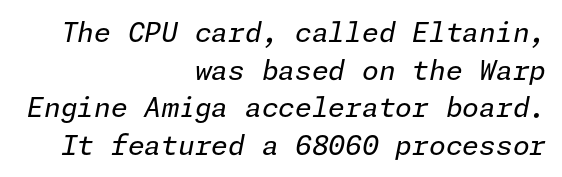
{"italic": "yes", "lean": "right", "slant_degrees": 11, "bold": "no", "underline": "no", "align": "right", "line_spacing": "normal", "line_spacing_ratio": 1.39, "letter_spacing": "normal", "letter_spacing_em": 0.0, "glyph_px": 27}
